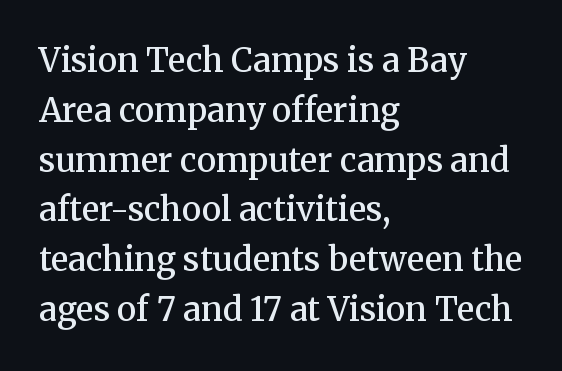
Check where the strokes stop: tiny serifs finish them off. The typesetter chose a ragged-right arrangement here. When letters stand straight like this, we call the style roman or upright. This block has exactly the height ordinary leading produces. Inter-character spacing is left at the font's built-in metrics. The specimen omits any rule beneath the text block's lines.
